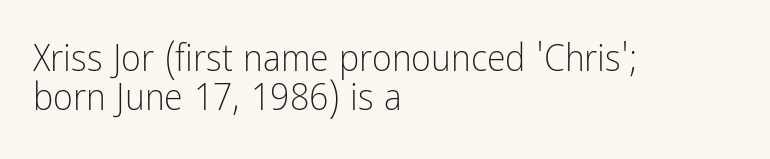
{"serif": "no", "italic": "no", "bold": "no", "weight": "light", "width": "condensed", "stroke_contrast": "low", "x_height": "medium", "monospaced": "no", "underline": "no", "align": "left", "line_spacing": "tight", "line_spacing_ratio": 1.03, "letter_spacing": "normal", "letter_spacing_em": 0.0, "glyph_px": 38}
